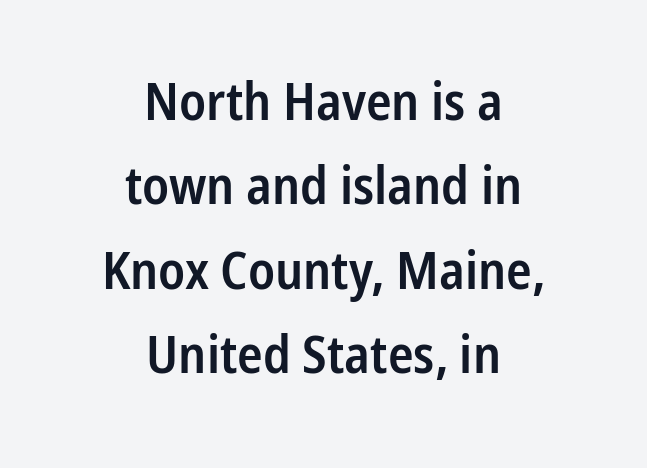
{"serif": "no", "italic": "no", "bold": "semi", "weight": "semibold", "width": "condensed", "stroke_contrast": "low", "x_height": "medium", "monospaced": "no", "underline": "no", "align": "center", "line_spacing": "normal", "line_spacing_ratio": 1.59, "letter_spacing": "normal", "letter_spacing_em": 0.0, "glyph_px": 53}
